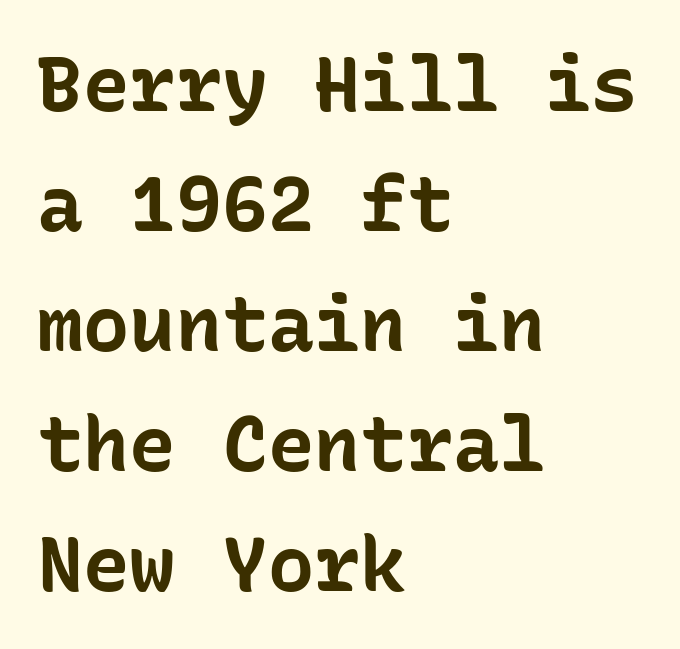
The specimen reads as upright at a glance. Where is the straight margin? On the left. Do the characters align in a grid? Yes, the font is monospaced. Clear beneath every line of the passage. Heavy, bold letterforms. The text was rendered using a sans face with plain stroke endings.
